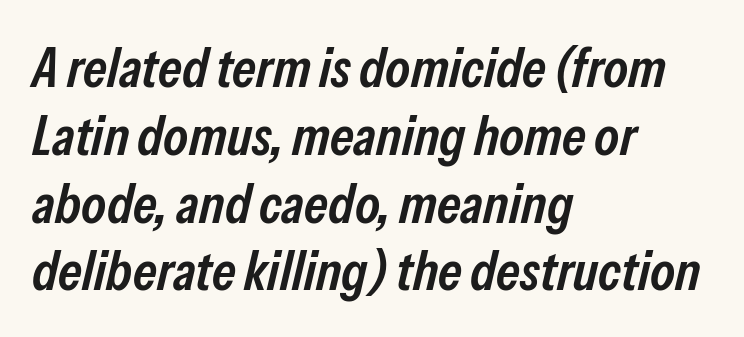
Q: Is the text bold? A: Semi-bold.
Q: Is the text italic (slanted)? A: Yes, it leans right by about 13 degrees.
Q: Is the text underlined? A: No.
Q: How is the paragraph aligned? A: Left-aligned.
Q: Is the spacing between letters normal or unusually wide? A: Normal.
Q: Width (condensed, normal, or wide)? A: Condensed.
Q: Stroke contrast? A: Low.
Q: x-height? A: Medium.
Q: Monospaced? A: No.
